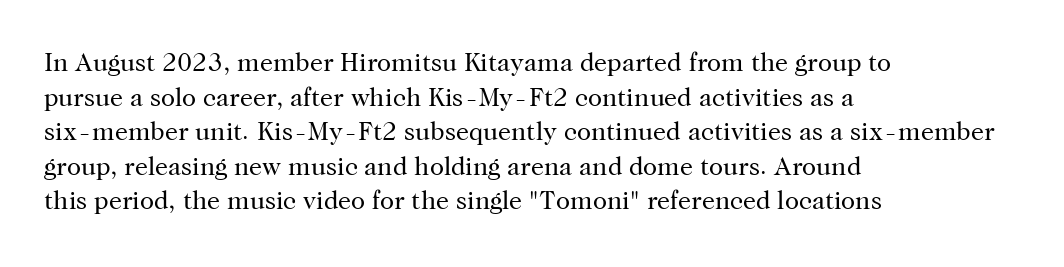
No chunkiness to these letters — they're not bold. A classic flush-left, rag-right setting is used for this passage. One glance says typical: line gaps are just what's usual. The letters sit at their default tracking, neither squeezed nor spread.
